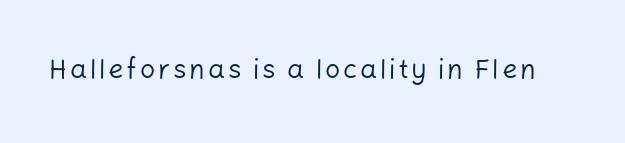
The image shows 27 px text type, upright; set not underlined.
